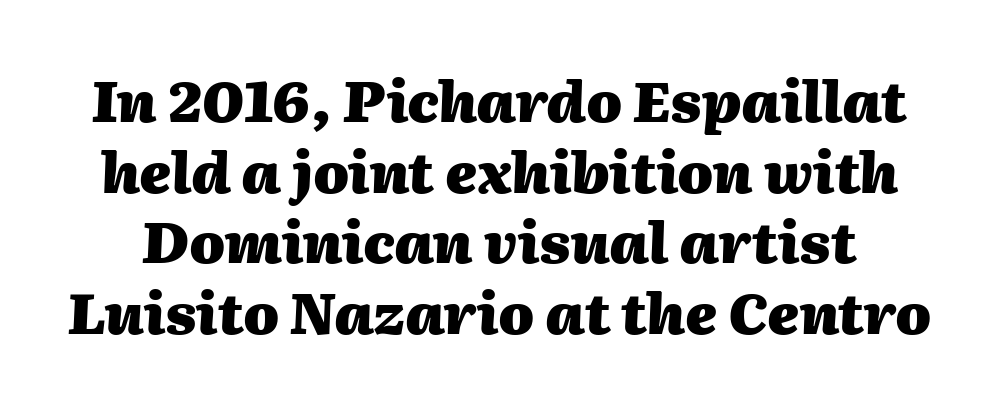
Q: Is the text bold? A: Yes.
Q: Is the text italic (slanted)? A: Yes, it leans right by about 2 degrees.
Q: Is the text underlined? A: No.
Q: Is the spacing between letters normal or unusually wide? A: Normal.
Q: Width (condensed, normal, or wide)? A: Normal.
Q: Stroke contrast? A: Medium.
Q: x-height? A: Medium.
Q: Monospaced? A: No.
